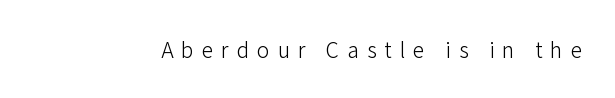
{"italic": "no", "bold": "no", "underline": "no", "letter_spacing": "wide", "letter_spacing_em": 0.38, "glyph_px": 21}
